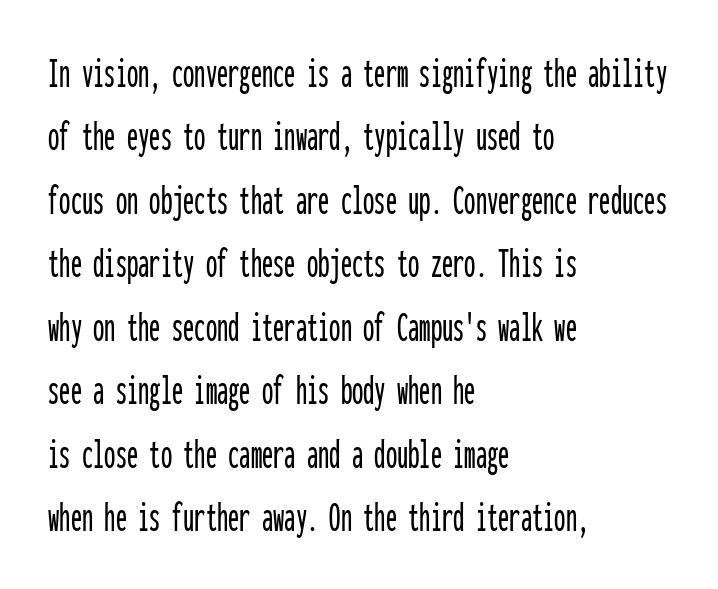
{"serif": "no", "italic": "no", "width": "condensed", "stroke_contrast": "low", "x_height": "medium", "monospaced": "yes", "underline": "no", "align": "left", "line_spacing": "normal", "line_spacing_ratio": 1.41, "letter_spacing": "normal", "letter_spacing_em": 0.0, "glyph_px": 45}
